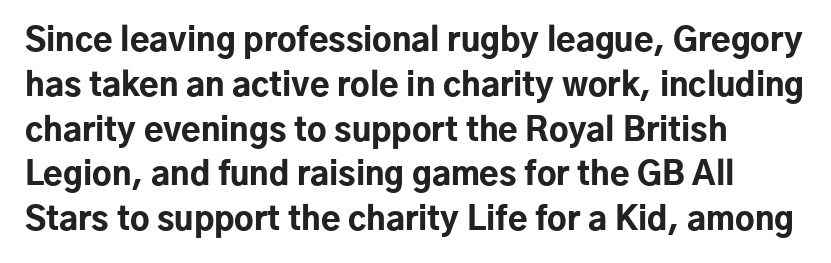
The image shows 32 px bold sans-serif type, upright; set left-aligned, normal line spacing (1.4x), normal letter spacing, not underlined; low stroke contrast and a medium x-height.
